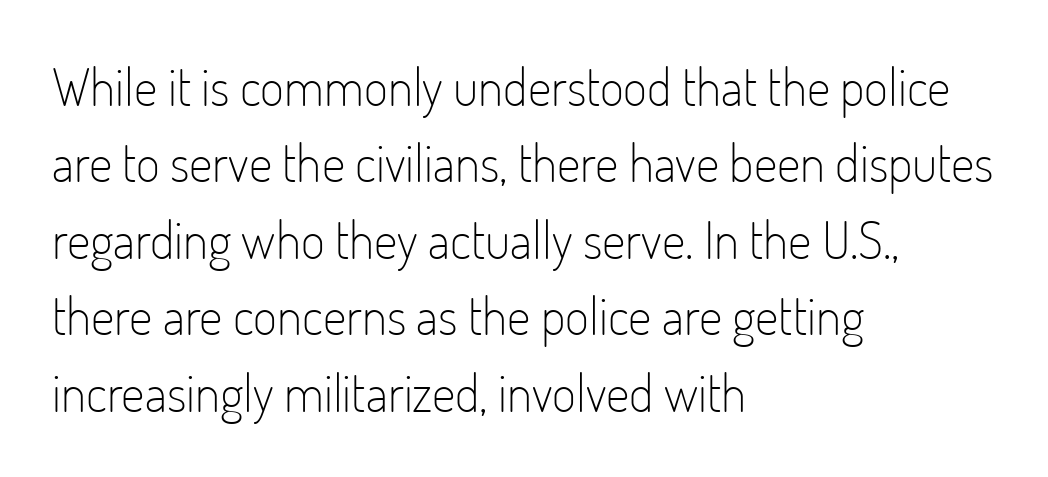
The designer went with a sans here, leaving each stem footless. The compositor pushed each line to the left boundary. Here the designer chose a conventional face with non-uniform glyph widths. The foot of each line stays bare and open. Vertical spacing — default. The strokes carry an ordinary text weight at most.
